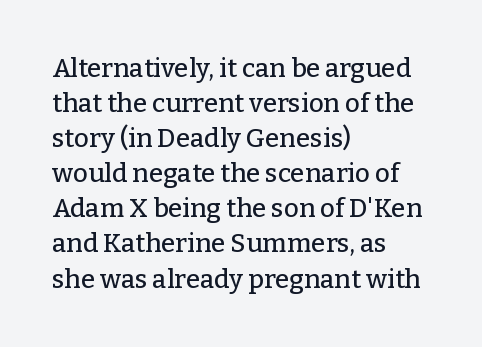
Q: Is the text italic (slanted)? A: No, it is upright.
Q: Is the text underlined? A: No.
Q: How is the paragraph aligned? A: Left-aligned.
Q: Is the spacing between letters normal or unusually wide? A: Normal.
Q: Is the spacing between lines tight, normal or loose? A: Normal.
